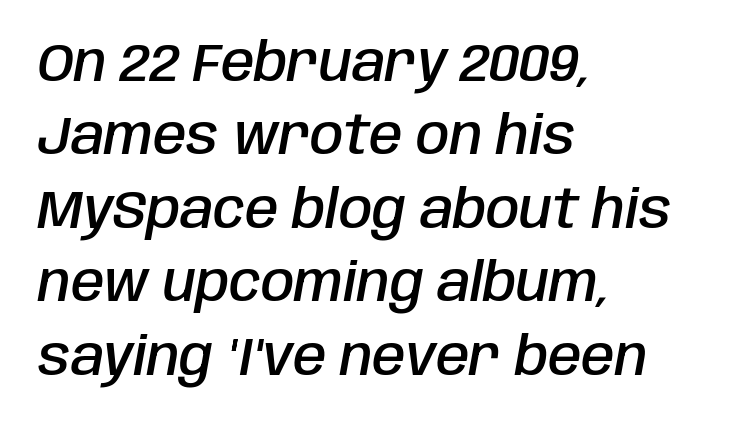
Q: Is the text bold? A: Semi-bold.
Q: Is the text italic (slanted)? A: Yes, it leans right by about 10 degrees.
Q: Is the text underlined? A: No.
Q: How is the paragraph aligned? A: Left-aligned.
Q: Is the spacing between letters normal or unusually wide? A: Normal.
Q: Is the spacing between lines tight, normal or loose? A: Normal.
Q: Width (condensed, normal, or wide)? A: Condensed.
Q: Stroke contrast? A: Low.
Q: x-height? A: Large.
Q: Monospaced? A: No.
